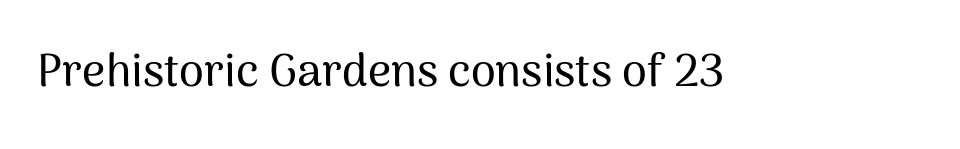
The image shows 45 px sans-serif type, upright; set normal letter spacing, not underlined; medium stroke contrast and a medium x-height.
